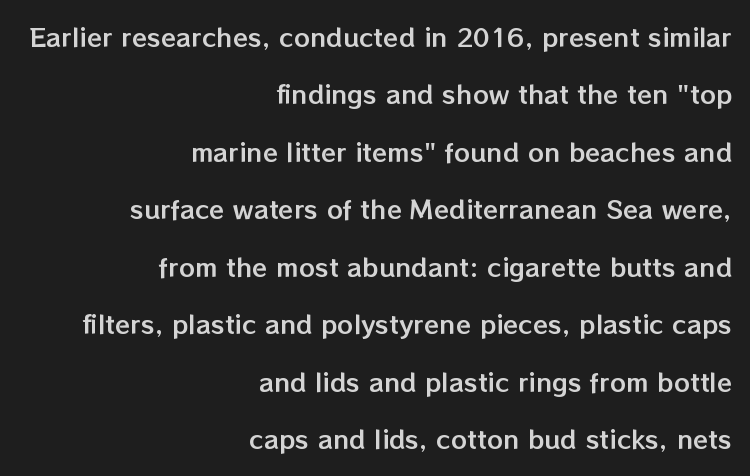
The image shows 25 px text type, upright; set right-aligned, loose line spacing (2.3x), normal letter spacing, not underlined.
